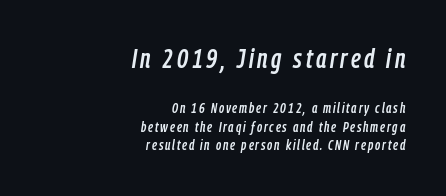
{"italic": "yes", "lean": "right", "slant_degrees": 9, "underline": "no", "align": "right", "line_spacing": "normal", "line_spacing_ratio": 1.34, "larger_block": "first", "size_ratio": 1.93, "glyph_px": 27}
